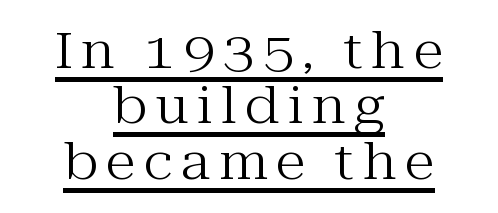
Spacing verdict: proportional, widths tailored to each character. Compared with a flush-left layout, this one balances lines on the center instead. The letters carry serifs — small finishing strokes at the ends of their stems. The lettering is marked with a stroke running underneath it. Regarding leading, the lines here are crowded together. Unbolded letterforms with no extra heft.
